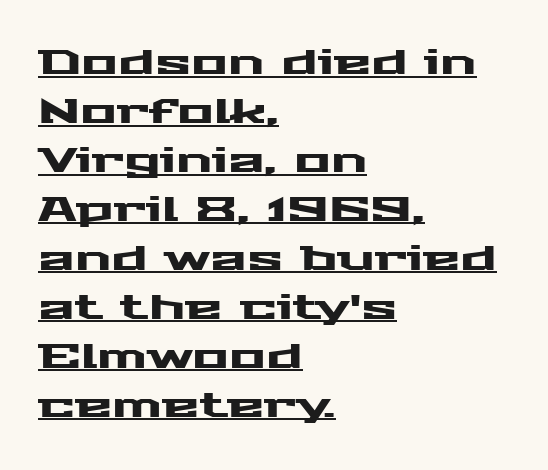
Q: Is the text italic (slanted)? A: No, it is upright.
Q: Is the typeface a serif or a sans-serif typeface? A: Sans-serif.
Q: Is the text underlined? A: Yes.
Q: How is the paragraph aligned? A: Left-aligned.
Q: Is the spacing between letters normal or unusually wide? A: Normal.
Q: Is the spacing between lines tight, normal or loose? A: Normal.
Q: Width (condensed, normal, or wide)? A: Wide.
Q: Stroke contrast? A: Medium.
Q: x-height? A: Medium.
Q: Monospaced? A: No.
